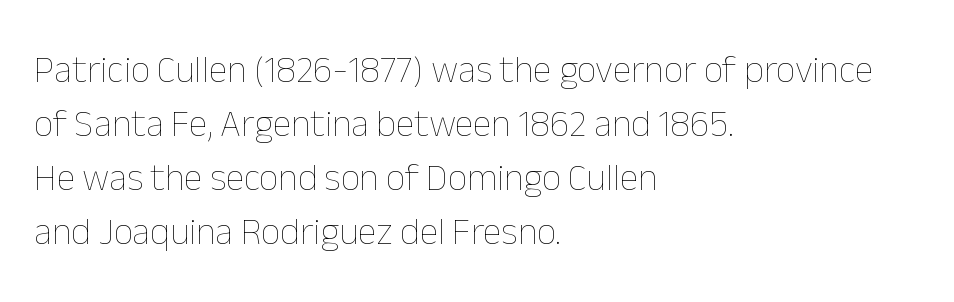
Every character sits straight up, as roman type does. The rendering uses a moderate line-height, typical for paragraphs. Rule under the text: the space is simply empty. The passage shown is not bold in any degree. Reading down the block, your eye returns to a fixed left position each line.
